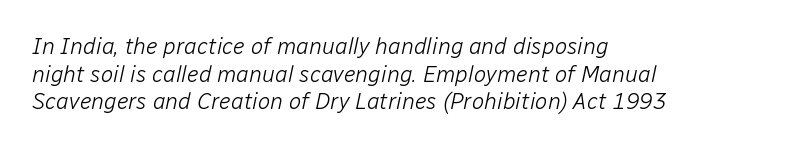
Q: Is the text bold? A: No.
Q: Is the text italic (slanted)? A: Yes, it leans right by about 12 degrees.
Q: Is the text underlined? A: No.
Q: How is the paragraph aligned? A: Left-aligned.
Q: Is the spacing between letters normal or unusually wide? A: Normal.
